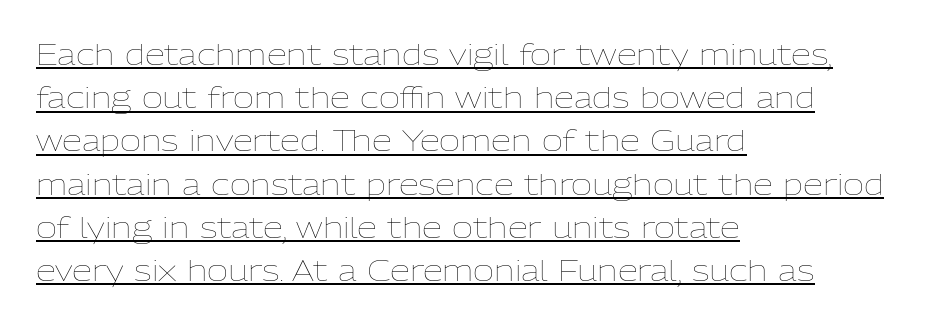
Honestly, the underline is the first thing you notice here. Notice how descenders clear the ascenders below comfortably — that's standard leading. These lines keep a tight, regular rhythm from letter to letter. In CSS terms this would be text-align: left. Heft: none added — not bold. This is roman type, the default non-slanted kind.
